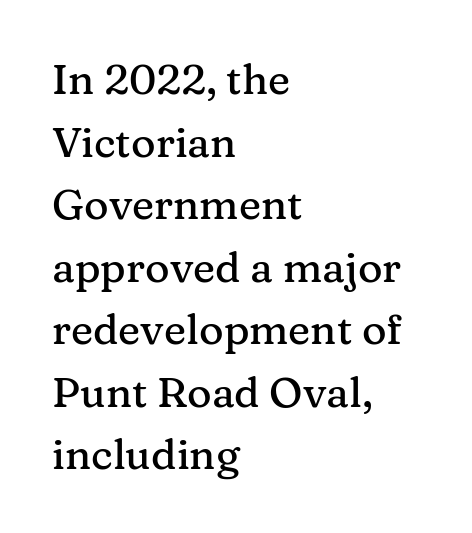
{"serif": "yes", "italic": "no", "width": "normal", "stroke_contrast": "medium", "x_height": "medium", "monospaced": "no", "underline": "no", "align": "left", "line_spacing": "normal", "line_spacing_ratio": 1.49, "letter_spacing": "normal", "letter_spacing_em": 0.0, "glyph_px": 42}
